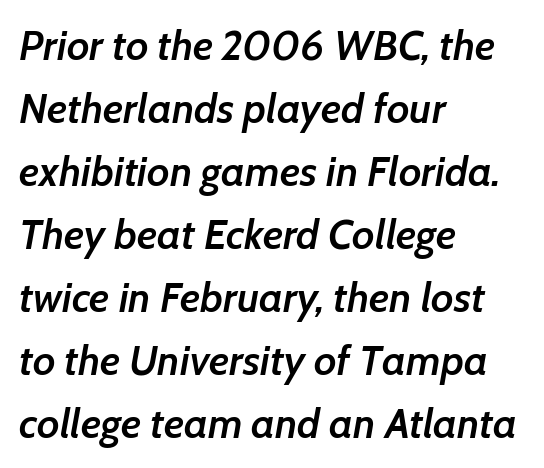
Q: Is the text bold? A: Semi-bold.
Q: Is the text italic (slanted)? A: Yes, it leans right by about 7 degrees.
Q: Is the text underlined? A: No.
Q: How is the paragraph aligned? A: Left-aligned.
Q: Is the spacing between letters normal or unusually wide? A: Normal.
Q: Is the spacing between lines tight, normal or loose? A: Normal.
Q: Width (condensed, normal, or wide)? A: Normal.
Q: Stroke contrast? A: Low.
Q: x-height? A: Medium.
Q: Monospaced? A: No.
